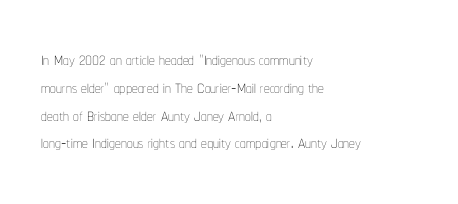
Q: Is the text bold? A: No.
Q: Is the text italic (slanted)? A: No, it is upright.
Q: Is the text underlined? A: No.
Q: How is the paragraph aligned? A: Left-aligned.
Q: Is the spacing between letters normal or unusually wide? A: Normal.
